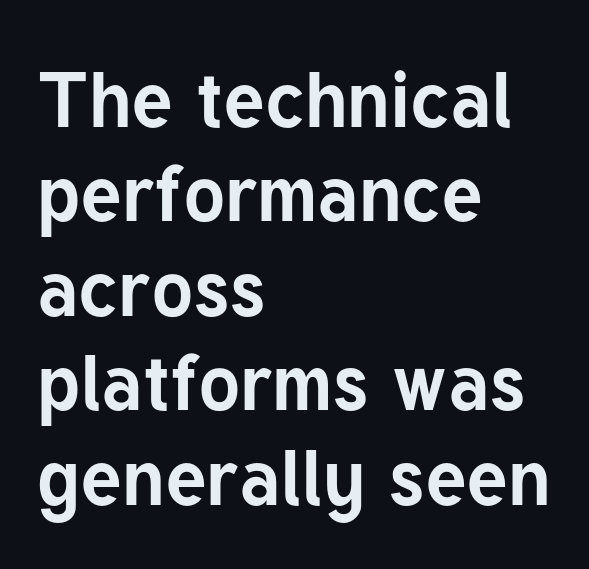
The letters stand straight up with perfectly vertical stems. These lines are rendered in a variable-pitch font. Reading down the block, your eye returns to a fixed left position each line. Lines of text with bare space underneath.
